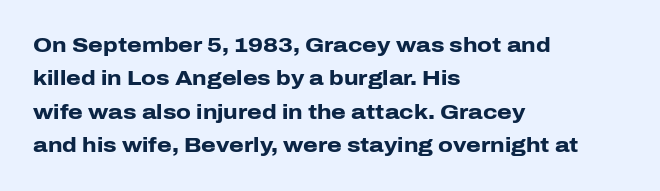
The image shows 21 px bold type, upright; set left-aligned, normal line spacing (1.59x), normal letter spacing, not underlined.
